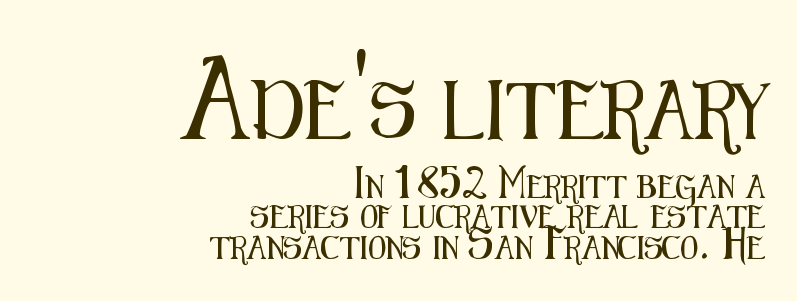
Q: Is the text italic (slanted)? A: No, it is upright.
Q: Is the text underlined? A: No.
Q: How is the paragraph aligned? A: Right-aligned.
Q: Is the spacing between letters normal or unusually wide? A: Normal.
Q: Is the spacing between lines tight, normal or loose? A: Normal.
Q: Which block of text is set in a larger size, the first (top) or the second (bottom)? A: The first (top) one.
Q: Width (condensed, normal, or wide)? A: Condensed.
Q: Stroke contrast? A: Medium.
Q: x-height? A: Medium.
Q: Monospaced? A: No.
